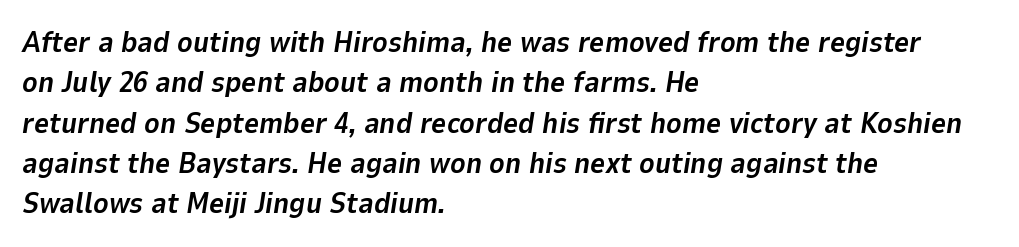
{"italic": "yes", "lean": "right", "slant_degrees": 9, "bold": "yes", "weight": "bold", "width": "normal", "stroke_contrast": "low", "x_height": "medium", "monospaced": "no", "underline": "no", "align": "left", "line_spacing": "normal", "line_spacing_ratio": 1.39, "letter_spacing": "normal", "letter_spacing_em": 0.0, "glyph_px": 29}
